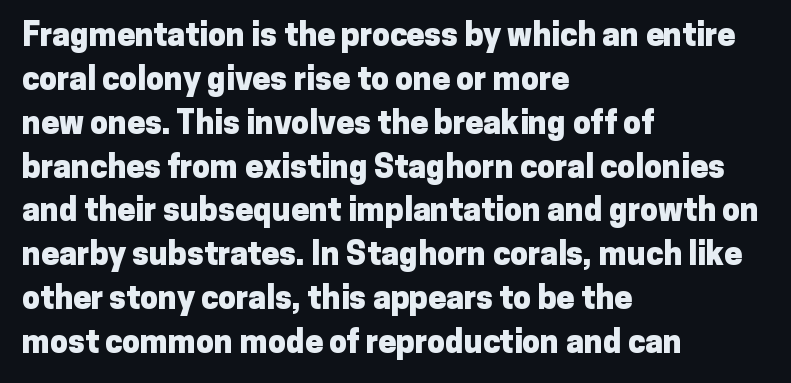
Notice how thick the strokes are: this is what a full bold looks like. What stands out about the letter spacing? Nothing — it is the standard amount. The typeface chosen for these lines omits serifs. The lettering holds an erect, upright posture throughout. Visually the block forms a straight wall on the left and a jagged coastline on the right.
